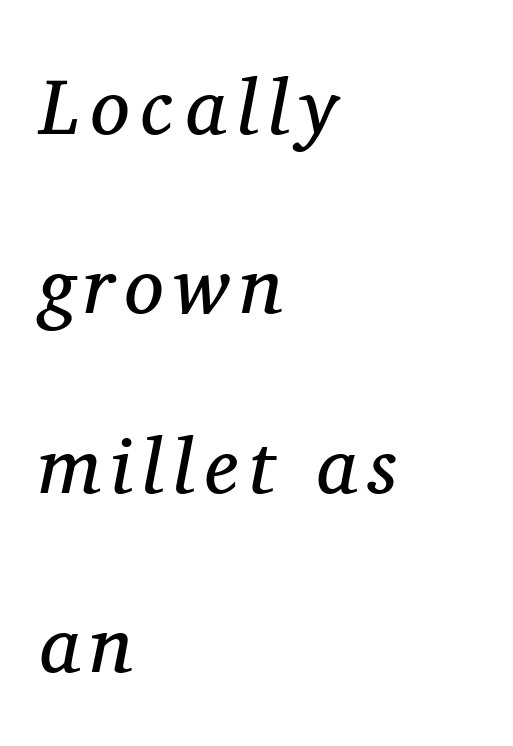
{"serif": "yes", "italic": "yes", "lean": "right", "slant_degrees": 11, "bold": "no", "weight": "regular", "width": "normal", "stroke_contrast": "medium", "x_height": "medium", "monospaced": "no", "underline": "no", "align": "left", "line_spacing": "loose", "line_spacing_ratio": 2.27, "glyph_px": 79}
